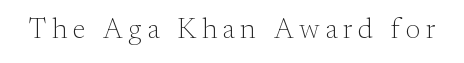
Characters remain perfectly vertical along every line. No heavy texture on the line: the type isn't bold. Does extra space separate the letters? Yes, quite a lot of it. Small tapered or slab feet sit at the stroke ends, so this counts as serif.
